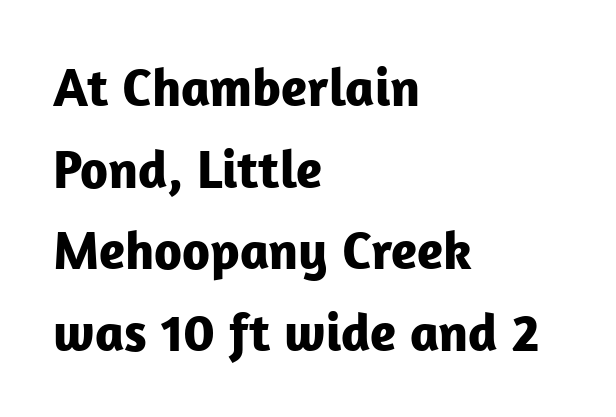
The image shows 54 px bold sans-serif type, upright; set left-aligned, normal line spacing (1.51x), normal letter spacing, not underlined; low stroke contrast and a medium x-height.
